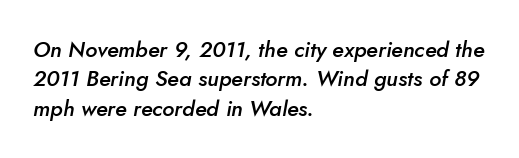
The image shows 22 px text type, italic (leaning right); set left-aligned, normal line spacing (1.34x), normal letter spacing, not underlined.
